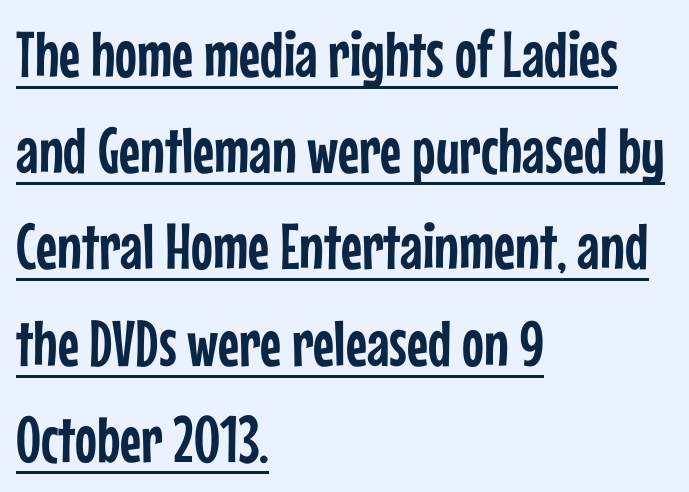
The image shows 65 px condensed sans-serif type, upright; set left-aligned, normal line spacing (1.48x), normal letter spacing, underlined; low stroke contrast and a medium x-height.
